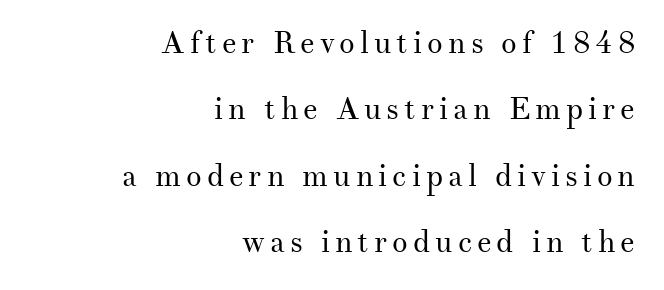
{"serif": "yes", "italic": "no", "bold": "no", "weight": "regular", "width": "normal", "stroke_contrast": "medium", "x_height": "small", "monospaced": "no", "underline": "no", "align": "right", "line_spacing": "loose", "line_spacing_ratio": 2.14, "glyph_px": 31}
